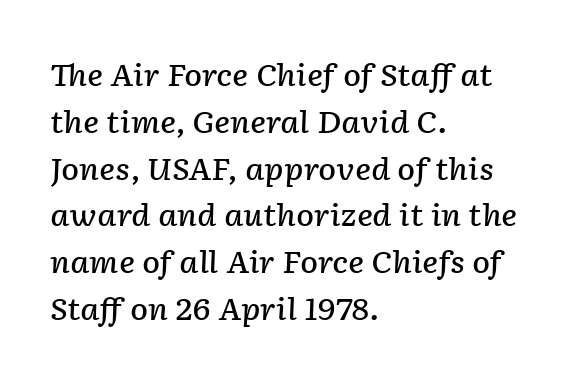
The face used here has a pronounced slope to its letters. Caption: semibold face, moderately heavy strokes. The horizontal fit of the characters is conventional and even. The gap between lines stays unmarked. This sample has the flowing, uneven cadence of proportional lettering. In terms of leading, this rendering sits right in the middle.
